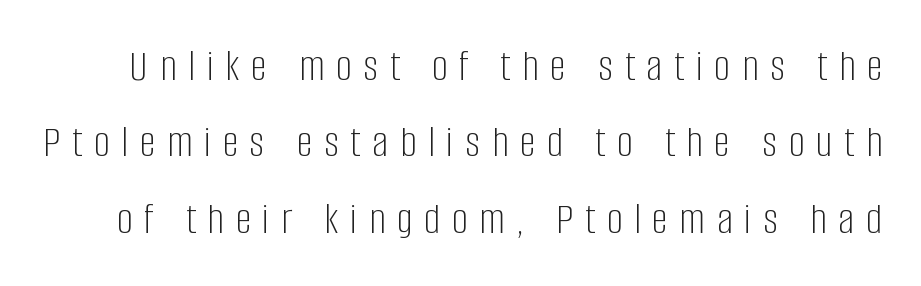
The passage shown is typed in a proportional face where columns would drift. This rendering widens character spacing well past its baseline value. The typesetting does not lean heavy: it is not bold. Designer's note — italics off, roman on. Whoever set this chose a conventional vertical rhythm.
